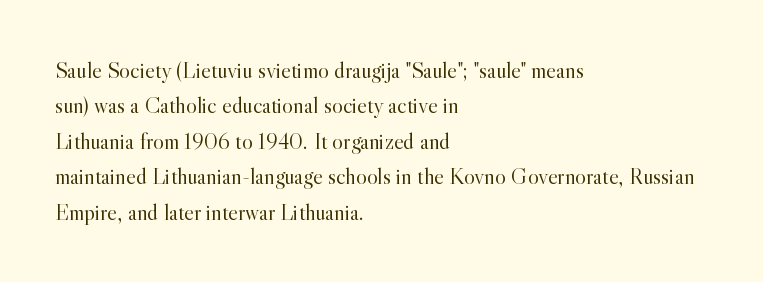
Q: Is the text bold? A: No.
Q: Is the text italic (slanted)? A: No, it is upright.
Q: Is the text underlined? A: No.
Q: How is the paragraph aligned? A: Left-aligned.
Q: Is the spacing between letters normal or unusually wide? A: Normal.
Q: Is the spacing between lines tight, normal or loose? A: Normal.
